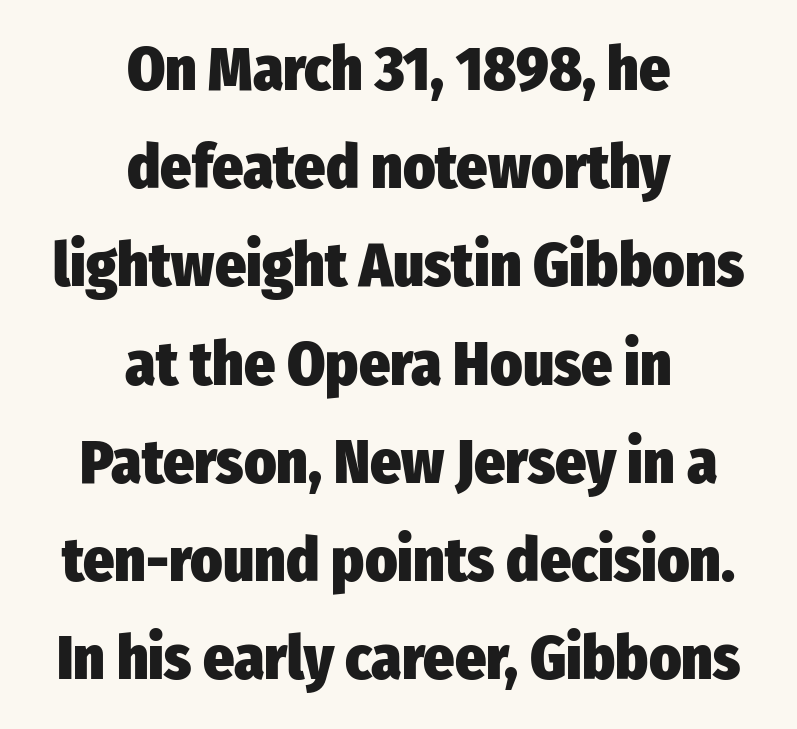
{"serif": "no", "italic": "no", "bold": "yes", "weight": "heavy", "width": "condensed", "stroke_contrast": "low", "x_height": "medium", "monospaced": "no", "underline": "no", "align": "center", "line_spacing": "normal", "line_spacing_ratio": 1.61, "letter_spacing": "normal", "letter_spacing_em": 0.0, "glyph_px": 61}
